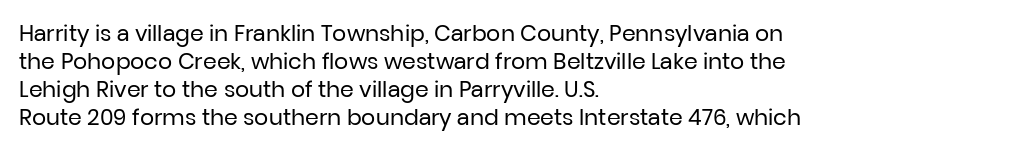
Q: Is the text bold? A: No.
Q: Is the text italic (slanted)? A: No, it is upright.
Q: Is the text underlined? A: No.
Q: How is the paragraph aligned? A: Left-aligned.
Q: Is the spacing between letters normal or unusually wide? A: Normal.
Q: Is the spacing between lines tight, normal or loose? A: Normal.
